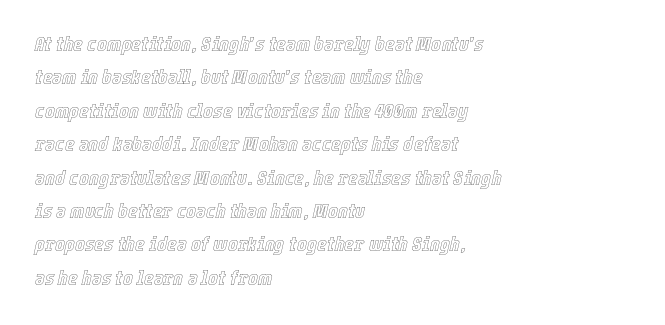
Bare-footed words on every line. The letters are slanted; this is an italic face. The space between consecutive lines is moderate. Tracking here is standard; glyphs follow each other at the usual distance. The lines in this sample share a left origin and differ only in where they stop.
